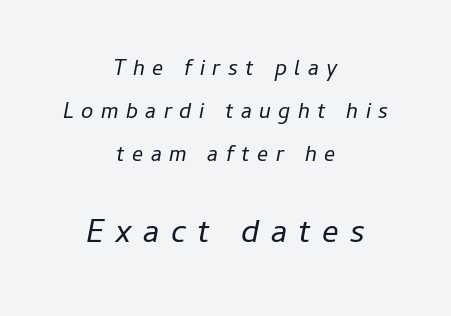
The image shows 33 px regular-weight type, italic (leaning right); set centered, loose line spacing (1.96x), unusually wide letter spacing (+0.34 em), not underlined; the second (bottom) block is 1.5x larger; low stroke contrast and a medium x-height.
